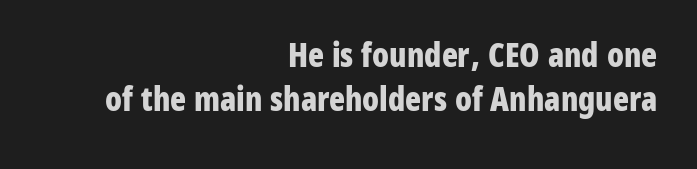
Q: Is the text bold? A: Yes.
Q: Is the text italic (slanted)? A: No, it is upright.
Q: Is the typeface a serif or a sans-serif typeface? A: Sans-serif.
Q: Is the text underlined? A: No.
Q: How is the paragraph aligned? A: Right-aligned.
Q: Is the spacing between letters normal or unusually wide? A: Normal.
Q: Is the spacing between lines tight, normal or loose? A: Normal.
Q: Width (condensed, normal, or wide)? A: Condensed.
Q: Stroke contrast? A: Low.
Q: x-height? A: Medium.
Q: Monospaced? A: No.
